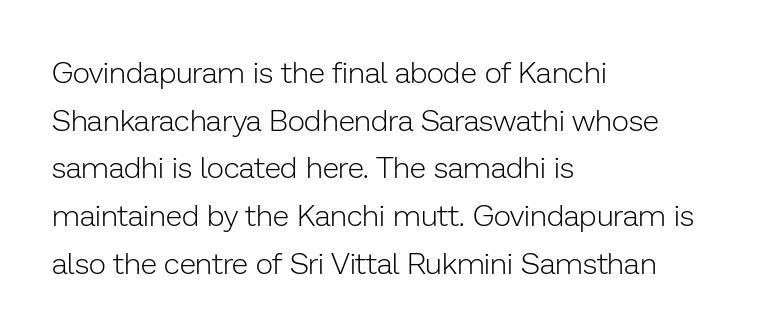
Q: Is the text bold? A: No.
Q: Is the text italic (slanted)? A: No, it is upright.
Q: Is the typeface a serif or a sans-serif typeface? A: Sans-serif.
Q: Is the text underlined? A: No.
Q: How is the paragraph aligned? A: Left-aligned.
Q: Is the spacing between letters normal or unusually wide? A: Normal.
Q: Is the spacing between lines tight, normal or loose? A: Normal.
Q: Width (condensed, normal, or wide)? A: Normal.
Q: Stroke contrast? A: Low.
Q: x-height? A: Medium.
Q: Monospaced? A: No.
